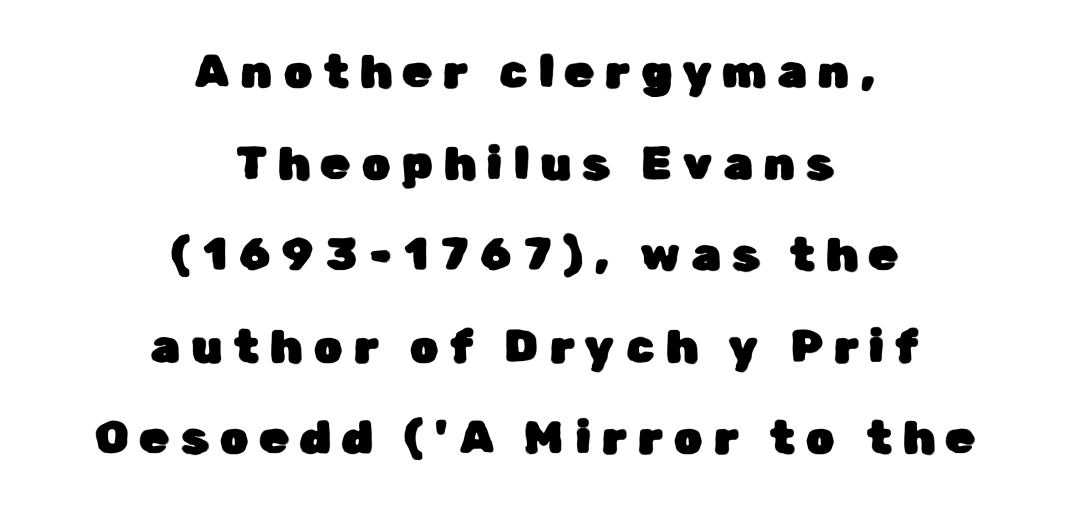
{"serif": "no", "italic": "no", "width": "normal", "stroke_contrast": "low", "x_height": "medium", "monospaced": "no", "underline": "no", "align": "center", "line_spacing": "loose", "line_spacing_ratio": 1.99, "letter_spacing": "wide", "letter_spacing_em": 0.25, "glyph_px": 46}
